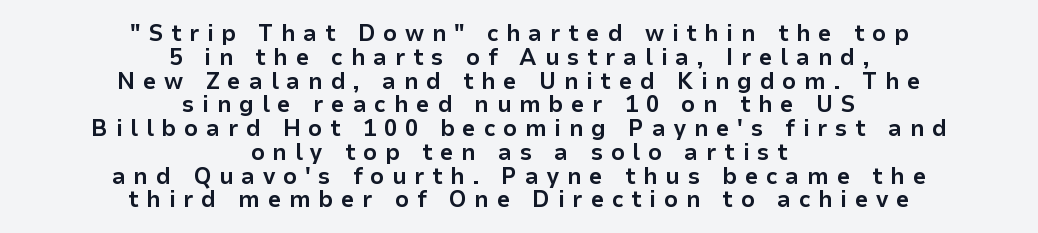
The image shows 24 px bold type, upright; set centered, tight line spacing (0.99x), unusually wide letter spacing (+0.32 em), not underlined.
